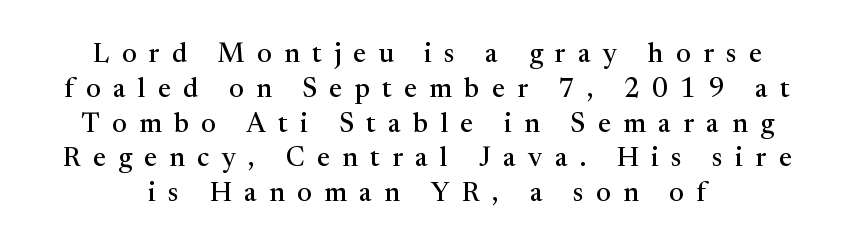
Q: Is the text italic (slanted)? A: No, it is upright.
Q: Is the text underlined? A: No.
Q: How is the paragraph aligned? A: Centered.
Q: Is the spacing between letters normal or unusually wide? A: Unusually wide.
Q: Is the spacing between lines tight, normal or loose? A: Normal.
